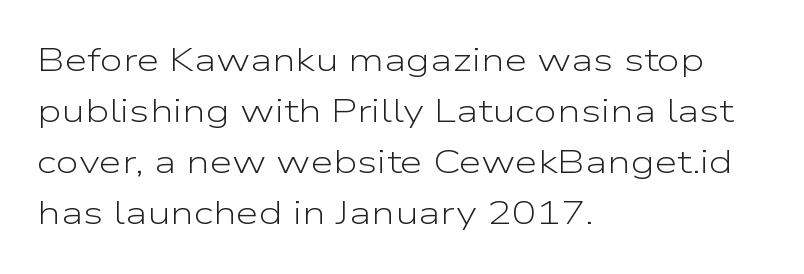
{"serif": "no", "italic": "no", "bold": "no", "weight": "light", "width": "wide", "stroke_contrast": "low", "x_height": "medium", "monospaced": "no", "underline": "no", "align": "left", "line_spacing": "normal", "line_spacing_ratio": 1.55, "letter_spacing": "normal", "letter_spacing_em": 0.0, "glyph_px": 33}
